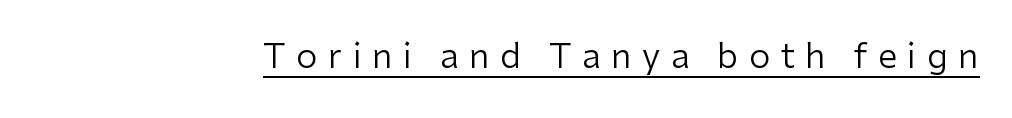
The image shows 34 px regular-weight sans-serif type, upright; set unusually wide letter spacing (+0.31 em), underlined; low stroke contrast and a medium x-height.
